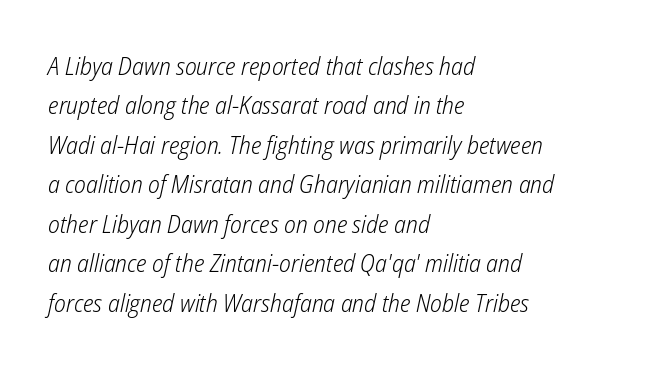
Any mark beneath the type? The region is blank. Line beginnings align vertically; line endings do not. The face used here is rendered with its standard letterfit. The face used here has a pronounced slope to its letters. Summary of weight: not heavy and not bold. The rows are spaced the way most documents space them.
